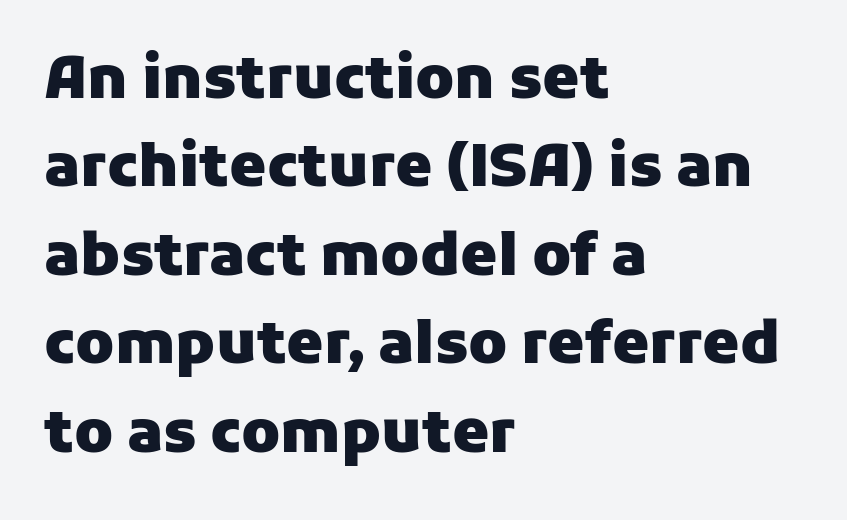
{"serif": "no", "italic": "no", "bold": "yes", "weight": "heavy", "width": "normal", "stroke_contrast": "low", "x_height": "medium", "monospaced": "no", "underline": "no", "align": "left", "line_spacing": "normal", "line_spacing_ratio": 1.5, "letter_spacing": "normal", "letter_spacing_em": 0.0, "glyph_px": 59}
